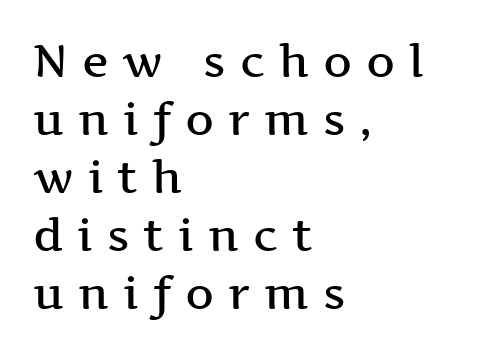
The space beneath each line is pristine and unruled. This sample has the flowing, uneven cadence of proportional lettering. A typesetter would mark this as roman, not italic. Which margin do the lines hug? The left one — the right edge is uneven. Stroke thickness is moderately raised; the sample reads as semibold. Rows of type keep a routine distance in the vertical direction.
